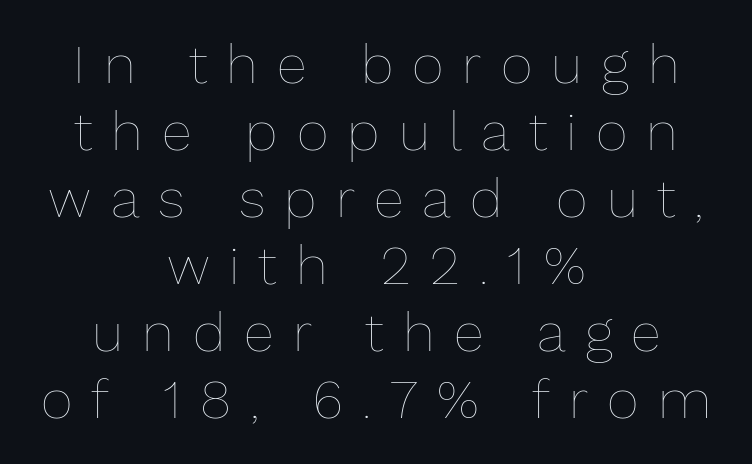
{"italic": "no", "bold": "no", "weight": "thin", "width": "normal", "stroke_contrast": "low", "x_height": "medium", "monospaced": "no", "underline": "no", "align": "center", "line_spacing_ratio": 1.22, "letter_spacing": "wide", "letter_spacing_em": 0.35, "glyph_px": 55}
